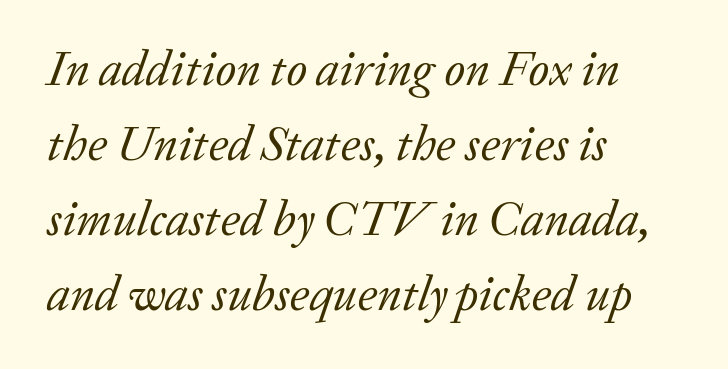
{"serif": "yes", "italic": "yes", "lean": "right", "slant_degrees": 20, "bold": "no", "weight": "regular", "width": "normal", "stroke_contrast": "low", "x_height": "medium", "monospaced": "no", "underline": "no", "align": "left", "line_spacing": "normal", "line_spacing_ratio": 1.53, "letter_spacing": "normal", "letter_spacing_em": 0.0, "glyph_px": 49}
